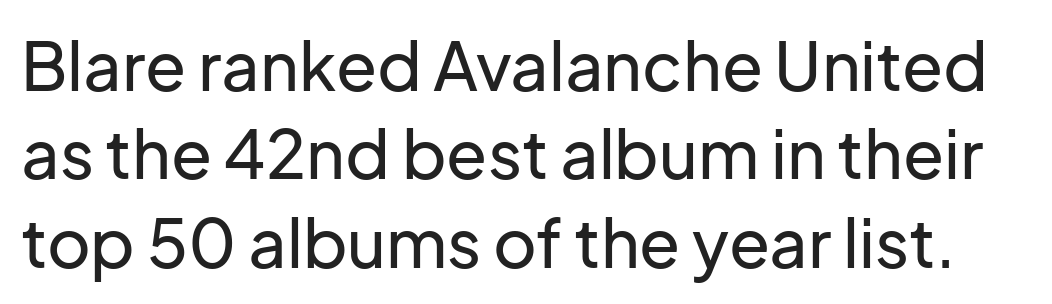
The image shows 67 px sans-serif type, upright; set normal line spacing (1.32x), normal letter spacing, not underlined; low stroke contrast and a medium x-height.
